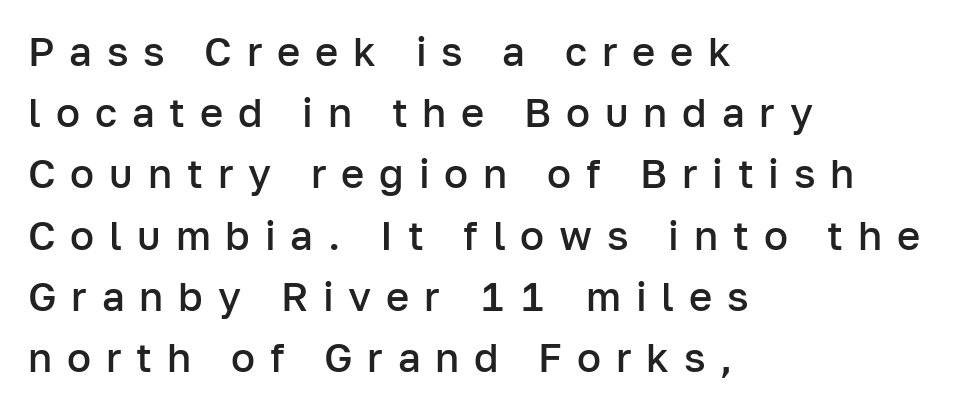
Q: Is the text bold? A: Semi-bold.
Q: Is the text italic (slanted)? A: No, it is upright.
Q: Is the typeface a serif or a sans-serif typeface? A: Sans-serif.
Q: Is the text underlined? A: No.
Q: How is the paragraph aligned? A: Left-aligned.
Q: Is the spacing between letters normal or unusually wide? A: Unusually wide.
Q: Is the spacing between lines tight, normal or loose? A: Normal.
Q: Width (condensed, normal, or wide)? A: Normal.
Q: Stroke contrast? A: Low.
Q: x-height? A: Medium.
Q: Monospaced? A: No.
